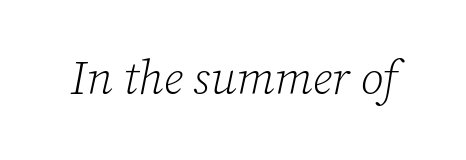
Q: Is the text bold? A: No.
Q: Is the text italic (slanted)? A: Yes, it leans right by about 12 degrees.
Q: Is the typeface a serif or a sans-serif typeface? A: Serif.
Q: Is the text underlined? A: No.
Q: Is the spacing between letters normal or unusually wide? A: Normal.
Q: Width (condensed, normal, or wide)? A: Normal.
Q: Stroke contrast? A: Low.
Q: x-height? A: Medium.
Q: Monospaced? A: No.
